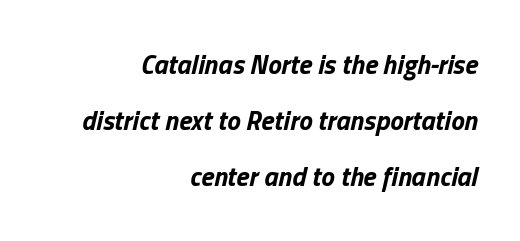
{"italic": "yes", "lean": "right", "slant_degrees": 13, "bold": "yes", "underline": "no", "align": "right", "line_spacing": "loose", "line_spacing_ratio": 2.08, "letter_spacing": "normal", "letter_spacing_em": 0.0, "glyph_px": 27}
